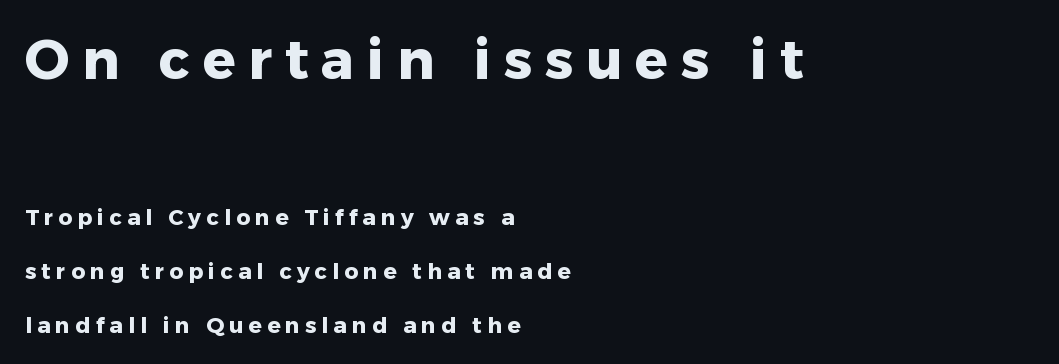
Q: Is the text bold? A: Yes.
Q: Is the text italic (slanted)? A: No, it is upright.
Q: Is the typeface a serif or a sans-serif typeface? A: Sans-serif.
Q: Is the text underlined? A: No.
Q: How is the paragraph aligned? A: Left-aligned.
Q: Is the spacing between letters normal or unusually wide? A: Unusually wide.
Q: Is the spacing between lines tight, normal or loose? A: Loose.
Q: Which block of text is set in a larger size, the first (top) or the second (bottom)? A: The first (top) one.
Q: Width (condensed, normal, or wide)? A: Normal.
Q: Stroke contrast? A: Low.
Q: x-height? A: Medium.
Q: Monospaced? A: No.
